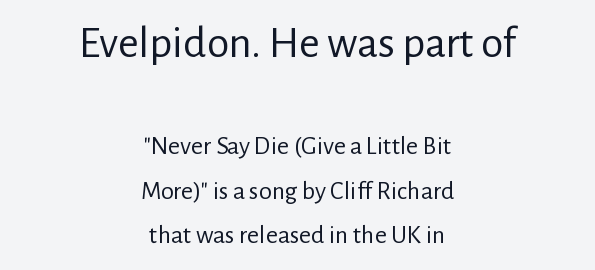
{"serif": "no", "italic": "no", "bold": "no", "weight": "regular", "width": "normal", "stroke_contrast": "low", "x_height": "medium", "monospaced": "no", "underline": "no", "align": "center", "line_spacing": "normal", "line_spacing_ratio": 1.7, "letter_spacing": "normal", "letter_spacing_em": 0.0, "larger_block": "first", "size_ratio": 1.73, "glyph_px": 45}
